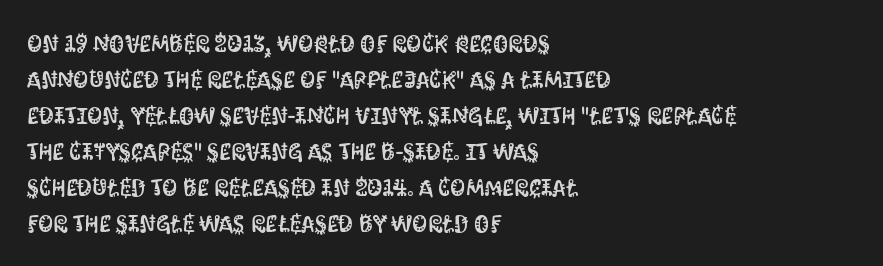
Q: Is the text italic (slanted)? A: No, it is upright.
Q: Is the text underlined? A: No.
Q: How is the paragraph aligned? A: Left-aligned.
Q: Is the spacing between letters normal or unusually wide? A: Normal.
Q: Is the spacing between lines tight, normal or loose? A: Normal.
